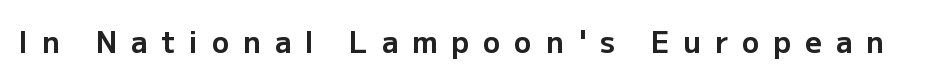
Q: Is the text bold? A: Yes.
Q: Is the text italic (slanted)? A: No, it is upright.
Q: Is the typeface a serif or a sans-serif typeface? A: Sans-serif.
Q: Is the text underlined? A: No.
Q: Is the spacing between letters normal or unusually wide? A: Unusually wide.
Q: Width (condensed, normal, or wide)? A: Normal.
Q: Stroke contrast? A: Low.
Q: x-height? A: Medium.
Q: Monospaced? A: No.
